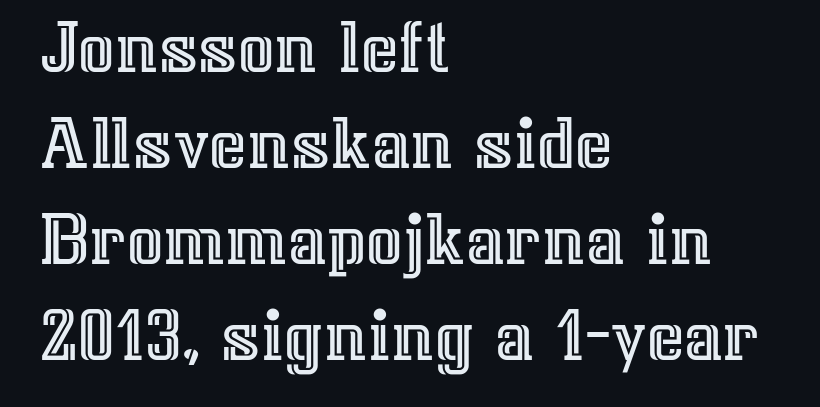
{"italic": "no", "width": "normal", "x_height": "medium", "monospaced": "no", "underline": "no", "align": "left", "line_spacing_ratio": 1.2, "letter_spacing": "normal", "letter_spacing_em": 0.0, "glyph_px": 80}
